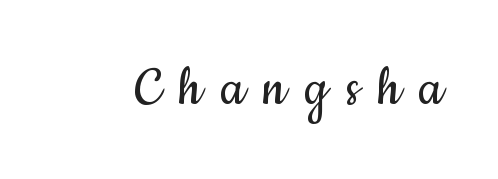
Q: Is the text bold? A: No.
Q: Is the text italic (slanted)? A: Yes.
Q: Is the typeface a serif or a sans-serif typeface? A: Sans-serif.
Q: Is the text underlined? A: No.
Q: Is the spacing between letters normal or unusually wide? A: Unusually wide.
Q: Width (condensed, normal, or wide)? A: Condensed.
Q: Stroke contrast? A: Low.
Q: x-height? A: Small.
Q: Monospaced? A: No.
